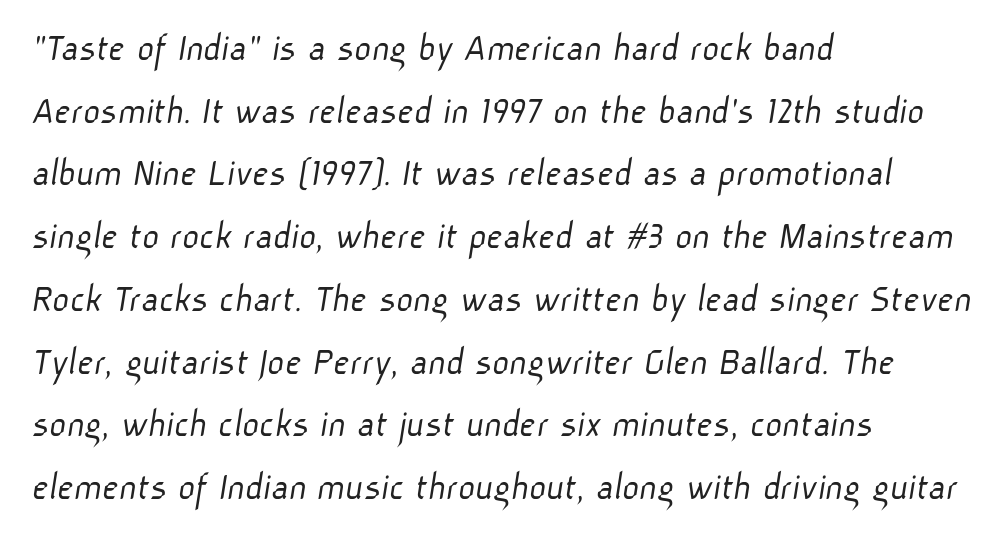
Q: Is the text bold? A: No.
Q: Is the typeface a serif or a sans-serif typeface? A: Sans-serif.
Q: Is the text underlined? A: No.
Q: How is the paragraph aligned? A: Left-aligned.
Q: Is the spacing between letters normal or unusually wide? A: Normal.
Q: Is the spacing between lines tight, normal or loose? A: Normal.
Q: Width (condensed, normal, or wide)? A: Normal.
Q: Stroke contrast? A: Low.
Q: x-height? A: Medium.
Q: Monospaced? A: No.
